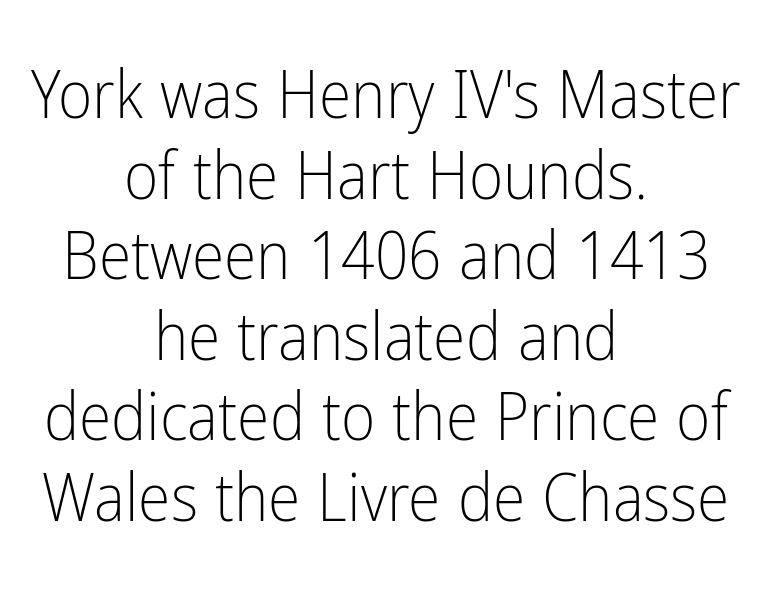
{"serif": "no", "italic": "no", "bold": "no", "weight": "light", "width": "condensed", "stroke_contrast": "low", "x_height": "medium", "monospaced": "no", "underline": "no", "align": "center", "line_spacing_ratio": 1.22, "letter_spacing": "normal", "letter_spacing_em": 0.0, "glyph_px": 66}
